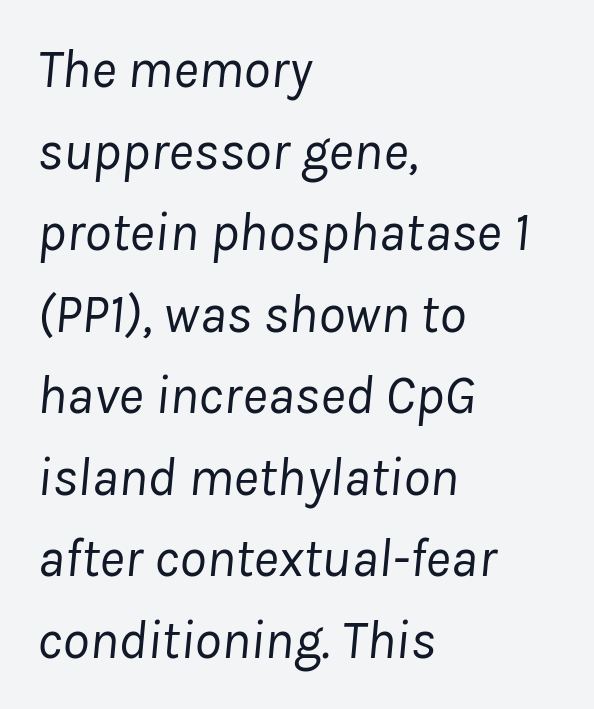
Quick note: interline space is typical. Character widths vary here, with narrow letters taking less room than wide ones. Think standard paragraph weight, or any step lighter than that. Descender tails drop into unmarked territory. Slant detected: the letters are inclined.
